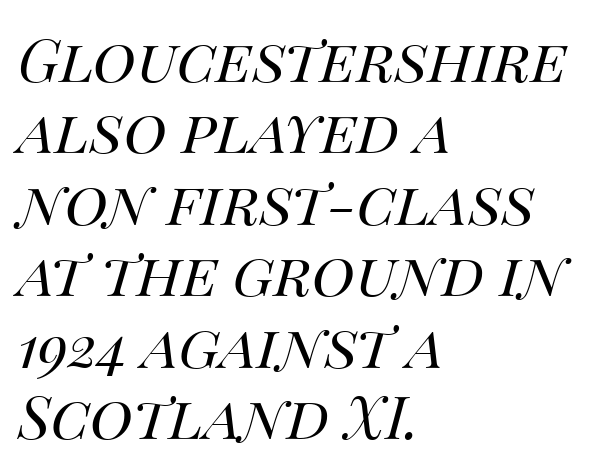
The image shows 59 px regular-weight type, italic (leaning right); set left-aligned, line spacing 1.21x, normal letter spacing, not underlined; medium stroke contrast and a large x-height.
